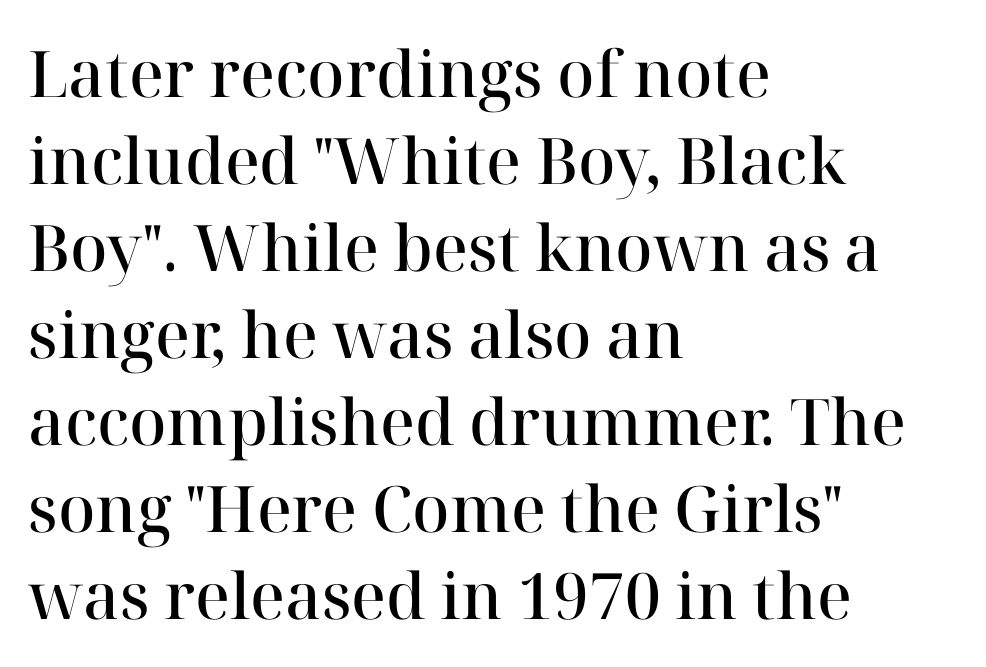
Successive baselines arrive at the customary interval. On the weight axis this lands at semibold, roughly 600. Is the letter spacing exaggerated? No — it looks like the ordinary default. No italicization has been applied; the sample stays upright.
